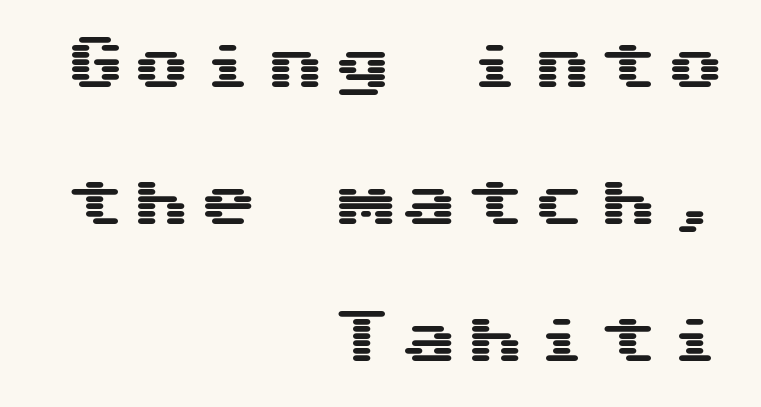
Q: Is the text italic (slanted)? A: No, it is upright.
Q: Is the typeface a serif or a sans-serif typeface? A: Sans-serif.
Q: Is the text underlined? A: No.
Q: How is the paragraph aligned? A: Right-aligned.
Q: Is the spacing between lines tight, normal or loose? A: Loose.
Q: Width (condensed, normal, or wide)? A: Wide.
Q: Stroke contrast? A: Medium.
Q: x-height? A: Medium.
Q: Monospaced? A: Yes.
